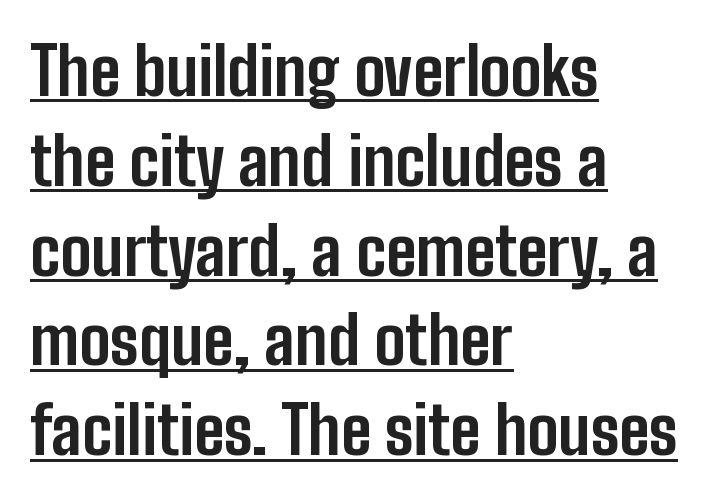
{"serif": "no", "italic": "no", "bold": "yes", "weight": "bold", "width": "condensed", "stroke_contrast": "low", "x_height": "medium", "monospaced": "no", "underline": "yes", "align": "left", "line_spacing": "normal", "line_spacing_ratio": 1.36, "letter_spacing": "normal", "letter_spacing_em": 0.0, "glyph_px": 66}
